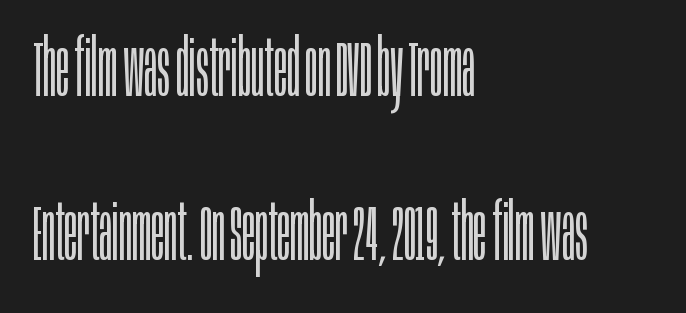
Q: Is the text bold? A: No.
Q: Is the text italic (slanted)? A: No, it is upright.
Q: Is the typeface a serif or a sans-serif typeface? A: Sans-serif.
Q: Is the text underlined? A: No.
Q: How is the paragraph aligned? A: Left-aligned.
Q: Is the spacing between letters normal or unusually wide? A: Normal.
Q: Is the spacing between lines tight, normal or loose? A: Loose.
Q: Width (condensed, normal, or wide)? A: Condensed.
Q: Stroke contrast? A: Low.
Q: x-height? A: Large.
Q: Monospaced? A: No.
